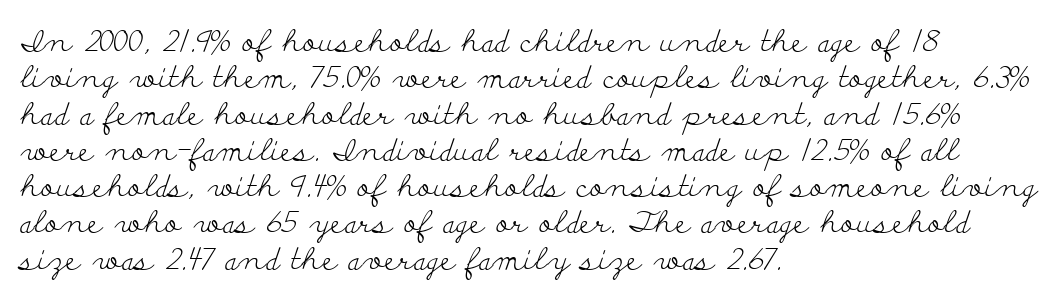
{"serif": "yes", "bold": "no", "weight": "light", "width": "wide", "stroke_contrast": "low", "x_height": "small", "monospaced": "no", "underline": "no", "align": "left", "line_spacing_ratio": 1.21, "letter_spacing": "normal", "letter_spacing_em": 0.0, "glyph_px": 30}
